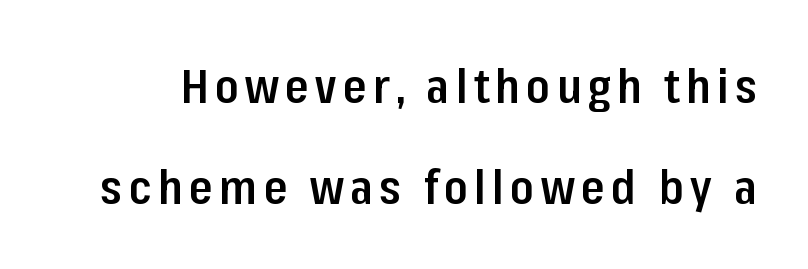
The image shows 48 px semibold, condensed sans-serif type, upright; set loose line spacing (2.1x), not underlined; low stroke contrast and a medium x-height.
